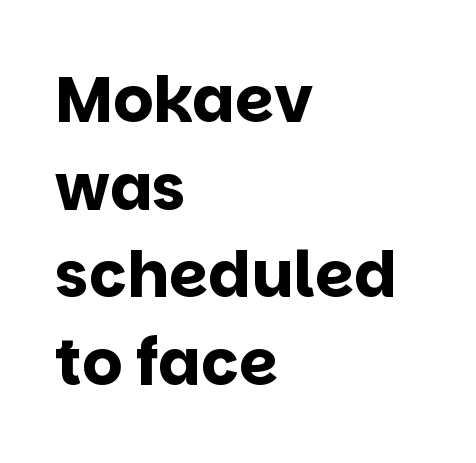
Compared with typical body copy, the letter spacing here is the same. Rule under the text: the space is simply empty. Posture: vertical. Look at the bottom of the vertical strokes: they stop flat, with no serifs. This sample has the flowing, uneven cadence of proportional lettering. You'd pick this weight for a headline — it's a proper bold.
